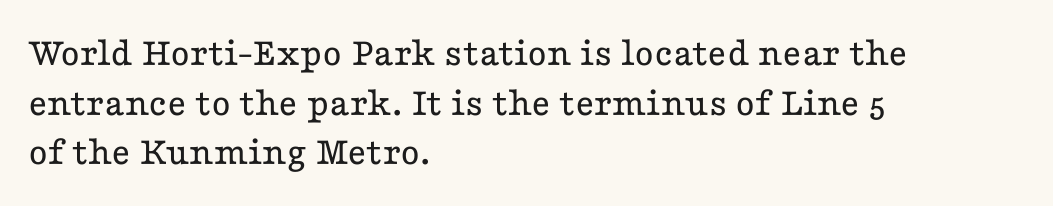
Do the letters lean? They stand straight. Check under the words: just untouched page. The passage shown is typed in a proportional face where columns would drift. Little horizontal feet cap the strokes, marking this as serif type. Layout note: lines flush left. Tracking here is standard; glyphs follow each other at the usual distance.
